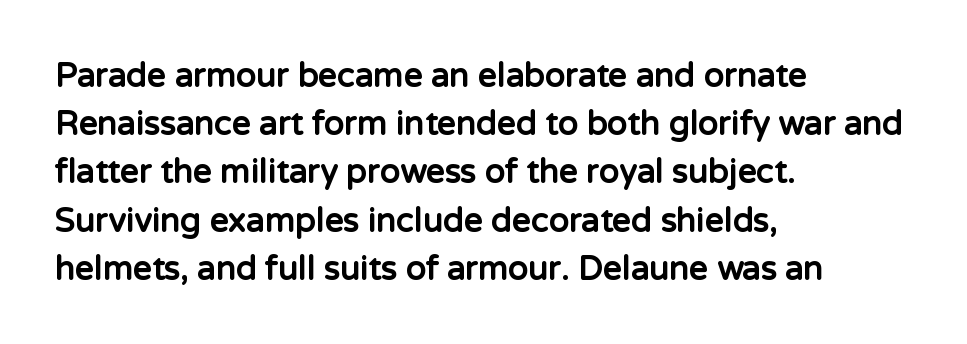
{"serif": "no", "italic": "no", "bold": "yes", "weight": "bold", "width": "normal", "stroke_contrast": "low", "x_height": "medium", "monospaced": "no", "underline": "no", "align": "left", "line_spacing": "normal", "line_spacing_ratio": 1.46, "letter_spacing": "normal", "letter_spacing_em": 0.0, "glyph_px": 33}
